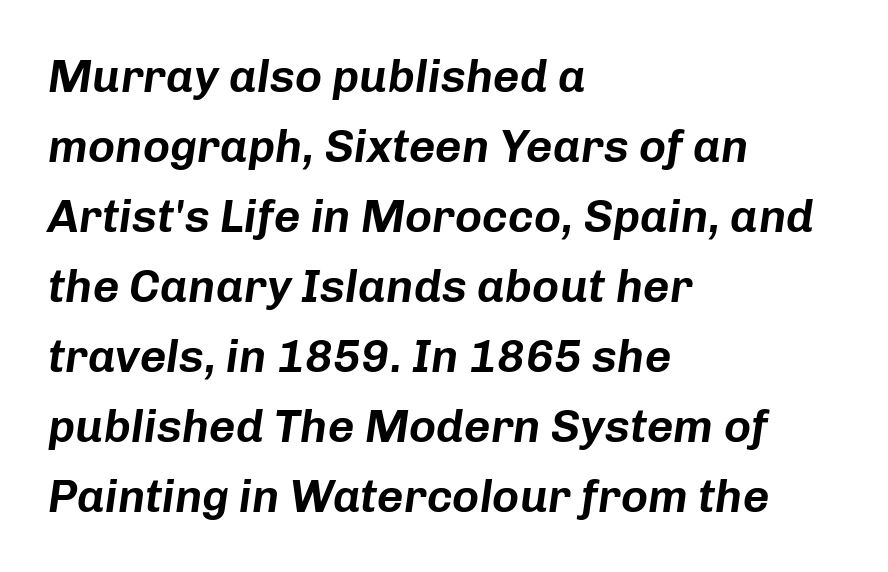
Q: Is the text italic (slanted)? A: Yes, it leans right by about 8 degrees.
Q: Is the text underlined? A: No.
Q: How is the paragraph aligned? A: Left-aligned.
Q: Is the spacing between letters normal or unusually wide? A: Normal.
Q: Is the spacing between lines tight, normal or loose? A: Normal.
Q: Width (condensed, normal, or wide)? A: Normal.
Q: Stroke contrast? A: Low.
Q: x-height? A: Medium.
Q: Monospaced? A: No.
